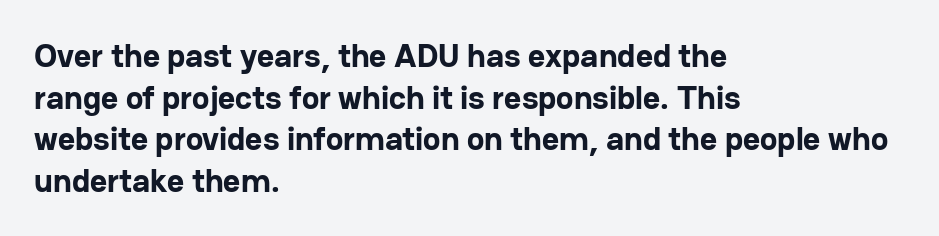
{"serif": "no", "italic": "no", "bold": "yes", "weight": "bold", "width": "normal", "stroke_contrast": "low", "x_height": "medium", "monospaced": "no", "underline": "no", "align": "left", "line_spacing": "normal", "line_spacing_ratio": 1.26, "letter_spacing": "normal", "letter_spacing_em": 0.0, "glyph_px": 33}
